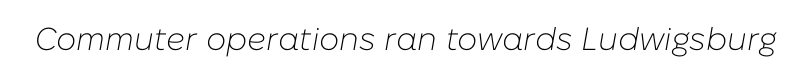
Q: Is the text bold? A: No.
Q: Is the text italic (slanted)? A: Yes, it leans right by about 10 degrees.
Q: Is the text underlined? A: No.
Q: Is the spacing between letters normal or unusually wide? A: Normal.
Q: Width (condensed, normal, or wide)? A: Normal.
Q: Stroke contrast? A: Low.
Q: x-height? A: Medium.
Q: Monospaced? A: No.
